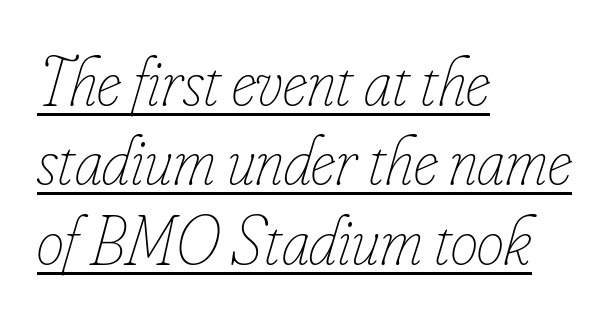
Q: Is the text bold? A: No.
Q: Is the text italic (slanted)? A: Yes, it leans right by about 16 degrees.
Q: Is the text underlined? A: Yes.
Q: How is the paragraph aligned? A: Left-aligned.
Q: Is the spacing between letters normal or unusually wide? A: Normal.
Q: Is the spacing between lines tight, normal or loose? A: Tight.
Q: Width (condensed, normal, or wide)? A: Condensed.
Q: Stroke contrast? A: Low.
Q: x-height? A: Small.
Q: Monospaced? A: No.
